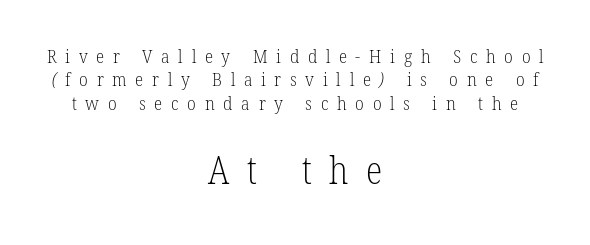
The image shows 38 px light, condensed serif type; set centered, line spacing 1.23x, unusually wide letter spacing (+0.46 em), not underlined; the second (bottom) block is 2.0x larger; low stroke contrast and a medium x-height.
